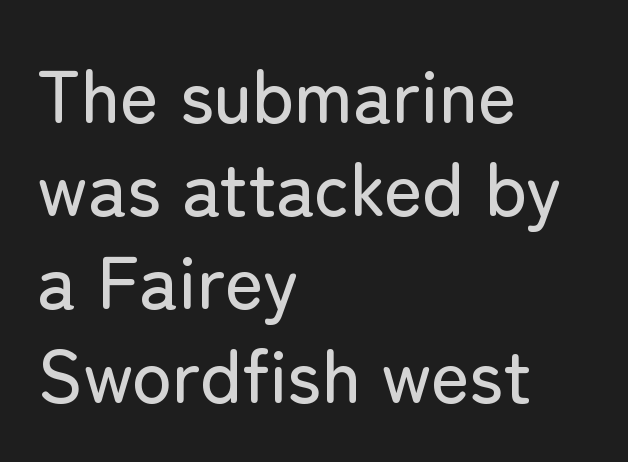
Only glyphs here, with clear space below each row. Reading down the block, your eye returns to a fixed left position each line. This sample uses an upright cut, with every glyph sitting square on the baseline. Regular leading. Note the varied advance widths — an 'i' is clearly narrower than an 'm'. In terms of letterspacing, this is plain default setting.
